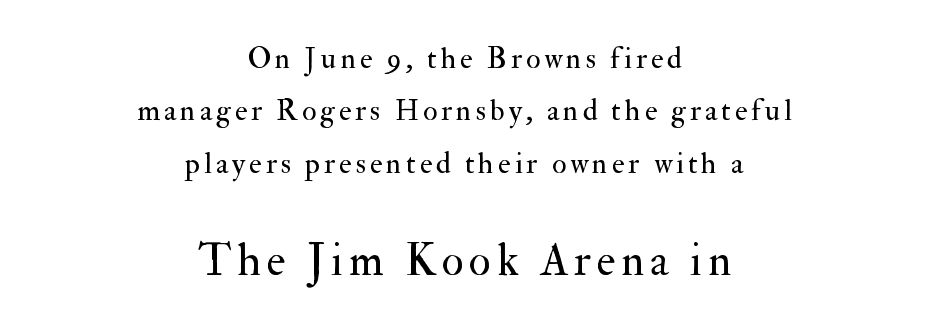
Does the bottom block carry the larger type? Yes, it does. Plain, unruled lines of type. Designer's note — italics off, roman on. Does the copy run flush right? No — it is centered line by line. Letterform terminals end in serifs throughout the passage. These lines are rendered in a variable-pitch font.
